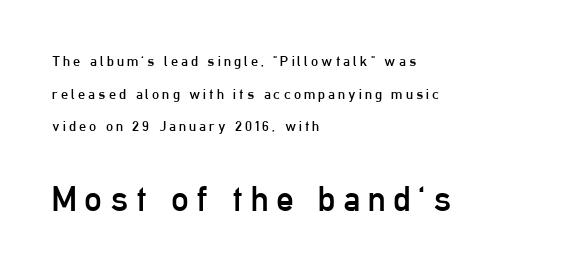
The image shows 35 px regular-weight, condensed sans-serif type, upright; set left-aligned, loose line spacing (2.33x), unusually wide letter spacing (+0.22 em), not underlined; the second (bottom) block is 2.5x larger; low stroke contrast and a medium x-height.
